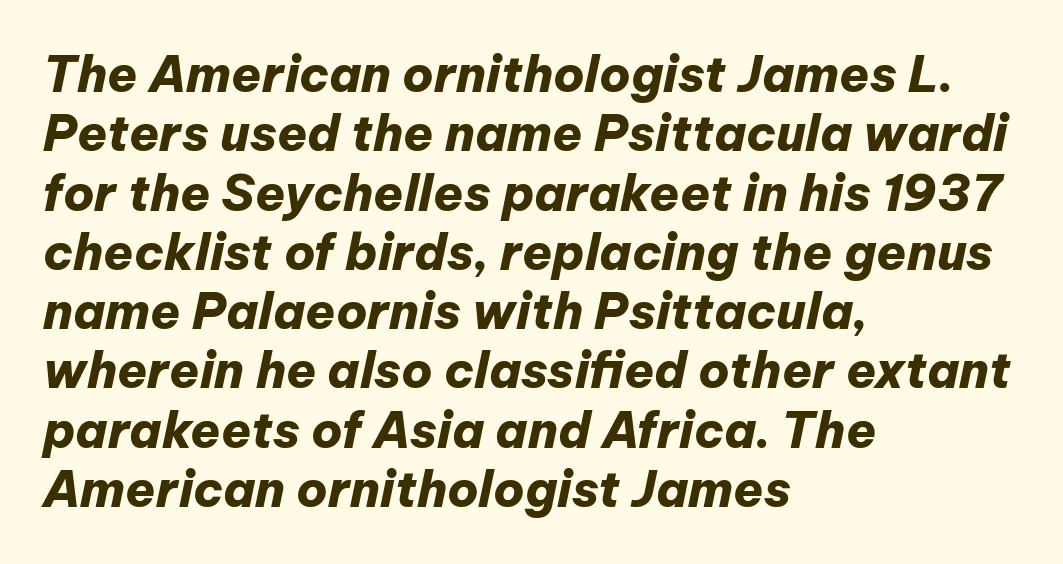
Q: Is the text bold? A: Yes.
Q: Is the text italic (slanted)? A: Yes, it leans right by about 12 degrees.
Q: Is the text underlined? A: No.
Q: How is the paragraph aligned? A: Left-aligned.
Q: Is the spacing between letters normal or unusually wide? A: Normal.
Q: Width (condensed, normal, or wide)? A: Normal.
Q: Stroke contrast? A: Low.
Q: x-height? A: Medium.
Q: Monospaced? A: No.
